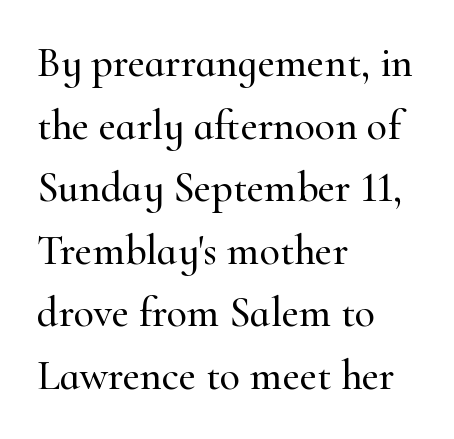
The space directly below the letters is spotless. Looks like regular typesetting: each glyph gets only the width it needs. Horizontal bands of white between lines are of average thickness. These lines are set flush left with a ragged right edge.
